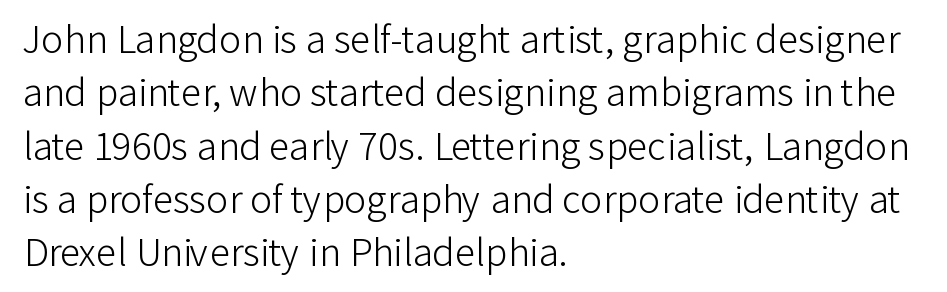
The image shows 37 px light sans-serif type, upright; set left-aligned, normal line spacing (1.44x), normal letter spacing, not underlined; low stroke contrast and a medium x-height.
